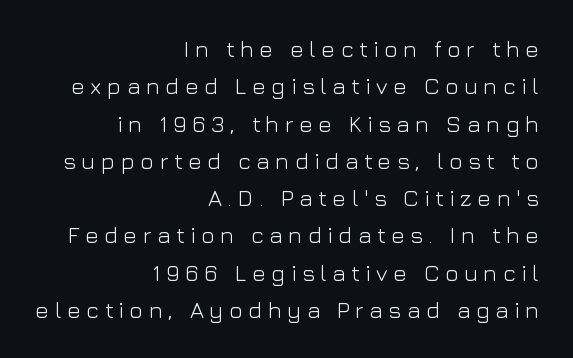
Q: Is the text bold? A: No.
Q: Is the text italic (slanted)? A: No, it is upright.
Q: Is the text underlined? A: No.
Q: How is the paragraph aligned? A: Right-aligned.
Q: Is the spacing between letters normal or unusually wide? A: Unusually wide.
Q: Is the spacing between lines tight, normal or loose? A: Normal.
